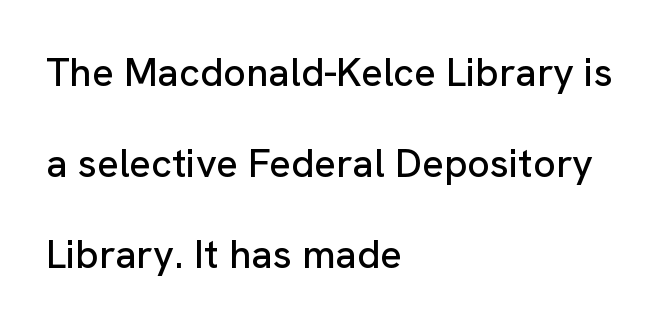
Q: Is the text italic (slanted)? A: No, it is upright.
Q: Is the typeface a serif or a sans-serif typeface? A: Sans-serif.
Q: Is the text underlined? A: No.
Q: How is the paragraph aligned? A: Left-aligned.
Q: Is the spacing between letters normal or unusually wide? A: Normal.
Q: Is the spacing between lines tight, normal or loose? A: Loose.
Q: Width (condensed, normal, or wide)? A: Normal.
Q: Stroke contrast? A: Low.
Q: x-height? A: Medium.
Q: Monospaced? A: No.
